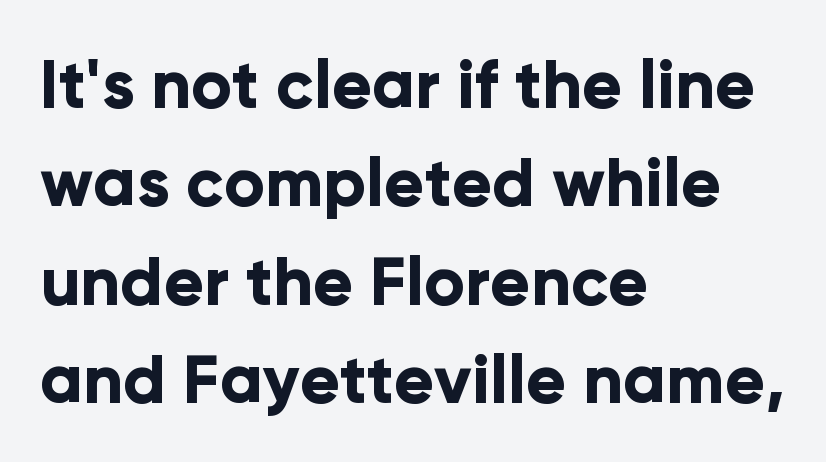
Q: Is the text bold? A: Yes.
Q: Is the text italic (slanted)? A: No, it is upright.
Q: Is the typeface a serif or a sans-serif typeface? A: Sans-serif.
Q: Is the text underlined? A: No.
Q: How is the paragraph aligned? A: Left-aligned.
Q: Is the spacing between letters normal or unusually wide? A: Normal.
Q: Is the spacing between lines tight, normal or loose? A: Normal.
Q: Width (condensed, normal, or wide)? A: Normal.
Q: Stroke contrast? A: Low.
Q: x-height? A: Medium.
Q: Monospaced? A: No.
